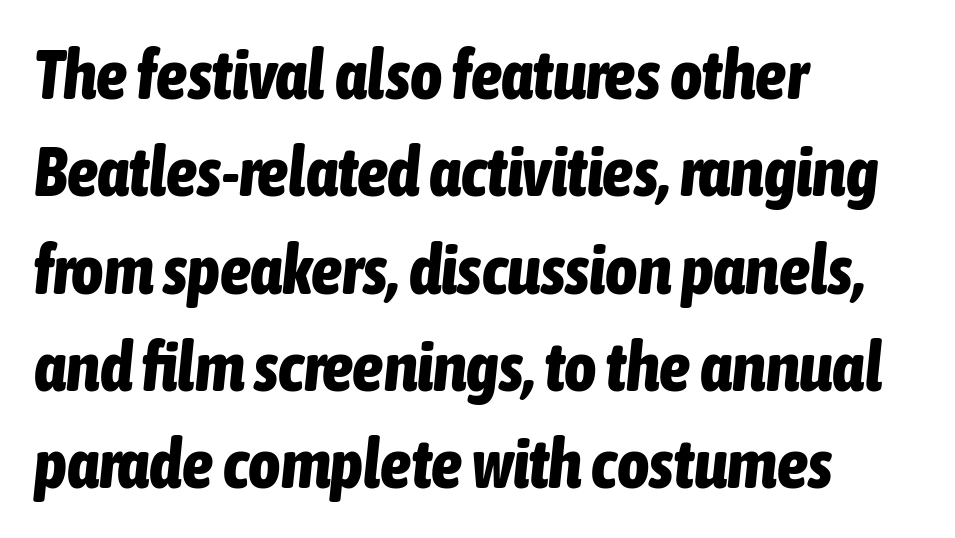
I'd describe the lettering as bold — thick and assertive. The gap between lines stays unmarked. Spacing verdict: proportional, widths tailored to each character. Spacing between characters is what you'd get straight out of the box.
